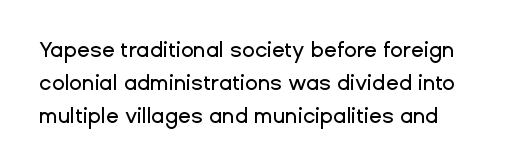
Whoever set this chose a conventional vertical rhythm. Quick note: not italic, upright. Only glyphs here, with clear space below each row. The horizontal fit of the characters is conventional and even. Notice how the passage keeps a crisp vertical edge on the left only.
